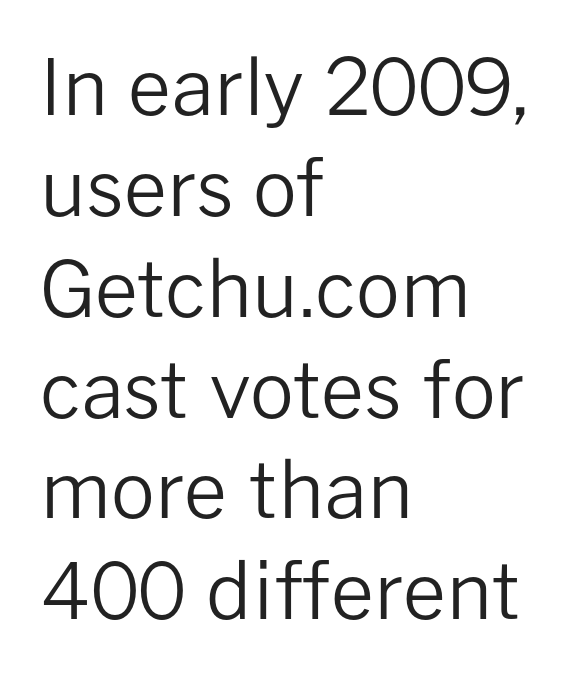
{"serif": "no", "italic": "no", "bold": "no", "weight": "regular", "width": "normal", "stroke_contrast": "low", "x_height": "medium", "monospaced": "no", "underline": "no", "align": "left", "line_spacing": "normal", "line_spacing_ratio": 1.31, "letter_spacing": "normal", "letter_spacing_em": 0.0, "glyph_px": 77}
